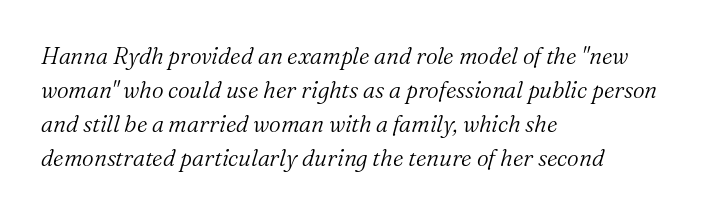
Q: Is the text bold? A: No.
Q: Is the text italic (slanted)? A: Yes, it leans right by about 16 degrees.
Q: Is the text underlined? A: No.
Q: How is the paragraph aligned? A: Left-aligned.
Q: Is the spacing between letters normal or unusually wide? A: Normal.
Q: Is the spacing between lines tight, normal or loose? A: Normal.
